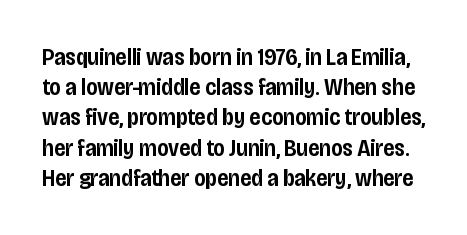
Just letters on the line, the space beneath them empty. Does the lettering tilt? It doesn't — this is upright. How are the letters spaced? Ordinarily, with no added tracking. Leading: standard. Stroke thickness is moderately raised; the sample reads as semibold.
